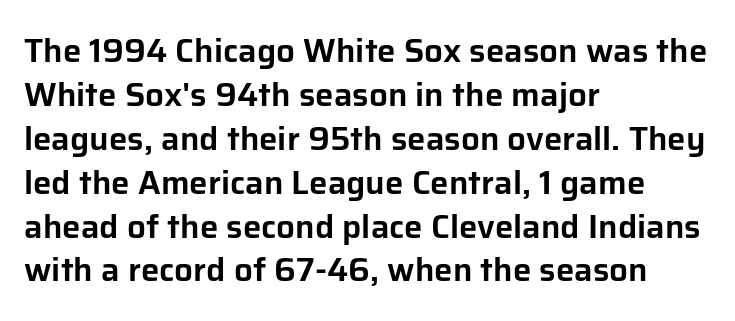
Nope, no serifs anywhere on these letters. Do the letters lean? They stand straight. The rendering anchors every line to the left-hand side. The baseline area is clear.
